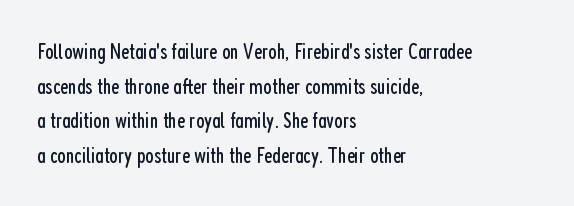
Which margin do the lines hug? The left one — the right edge is uneven. This is roman type, the default non-slanted kind. Summary of vertical rhythm: regular, with standard interline spacing. These glyphs show unthickened strokes, regular width or finer. The rendering keeps characters at their native spacing. The gap between lines stays unmarked.
